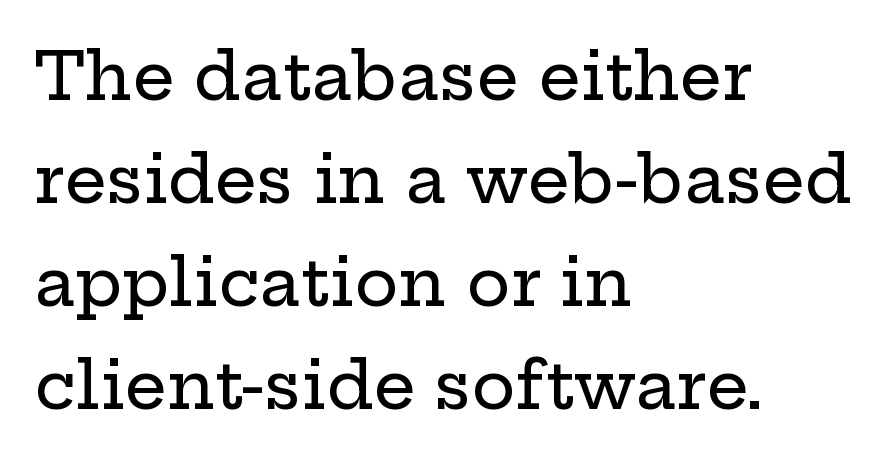
The image shows 66 px wide serif type, upright; set left-aligned, normal line spacing (1.56x), normal letter spacing, not underlined; low stroke contrast and a medium x-height.
